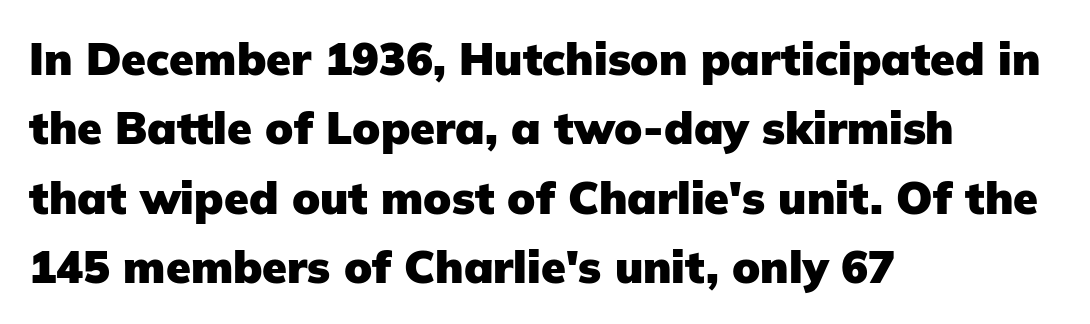
{"serif": "no", "italic": "no", "bold": "yes", "weight": "heavy", "width": "normal", "stroke_contrast": "low", "x_height": "medium", "monospaced": "no", "underline": "no", "align": "left", "line_spacing": "normal", "line_spacing_ratio": 1.54, "letter_spacing": "normal", "letter_spacing_em": 0.0, "glyph_px": 45}
